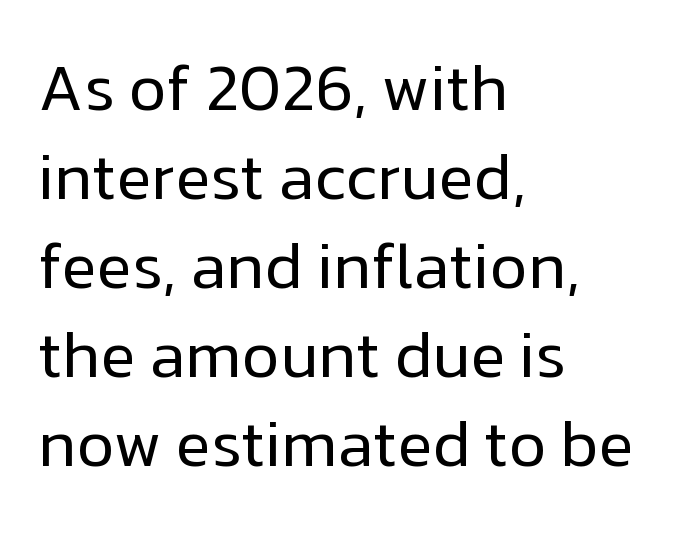
{"serif": "no", "italic": "no", "bold": "no", "weight": "regular", "width": "normal", "stroke_contrast": "low", "x_height": "medium", "monospaced": "no", "underline": "no", "align": "left", "line_spacing": "normal", "line_spacing_ratio": 1.37, "letter_spacing": "normal", "letter_spacing_em": 0.0, "glyph_px": 65}
